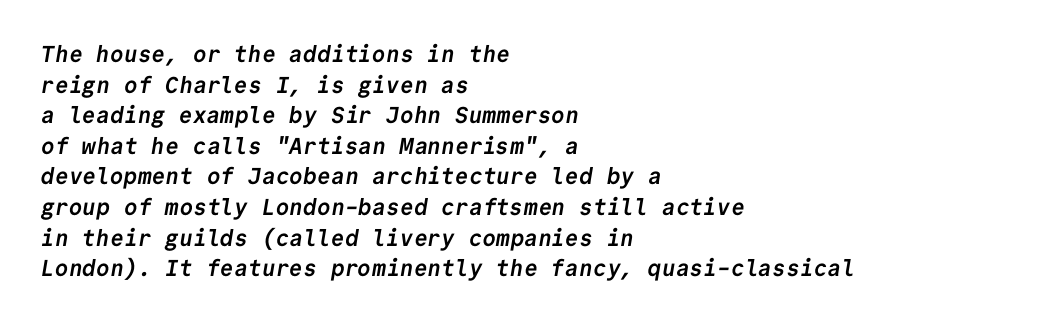
The designer left line spacing at the default. What stands out about the letter spacing? Nothing — it is the standard amount. The rendering uses a bold face; every stroke is thick and dark. Casual observation: everything's shoved over to the left. The foot of each line stays bare and open.
